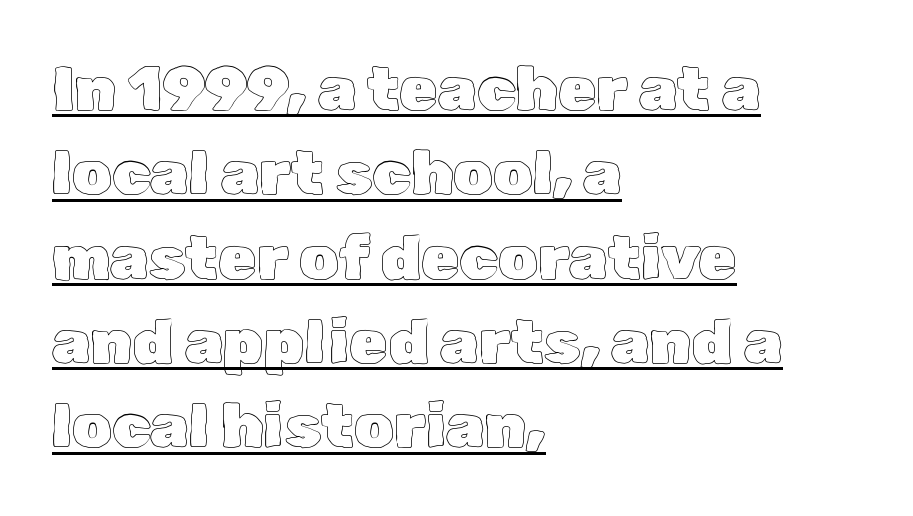
The image shows 62 px text type, upright; set left-aligned, normal line spacing (1.36x), normal letter spacing, underlined; a medium x-height.
